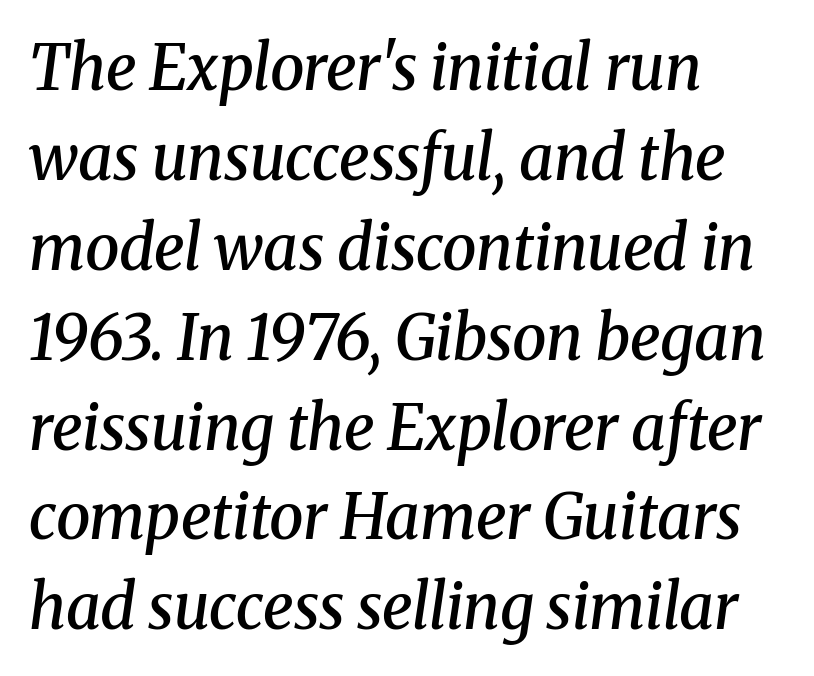
The image shows 62 px semibold serif type, italic (leaning right); set left-aligned, normal line spacing (1.45x), normal letter spacing, not underlined; medium stroke contrast and a medium x-height.
